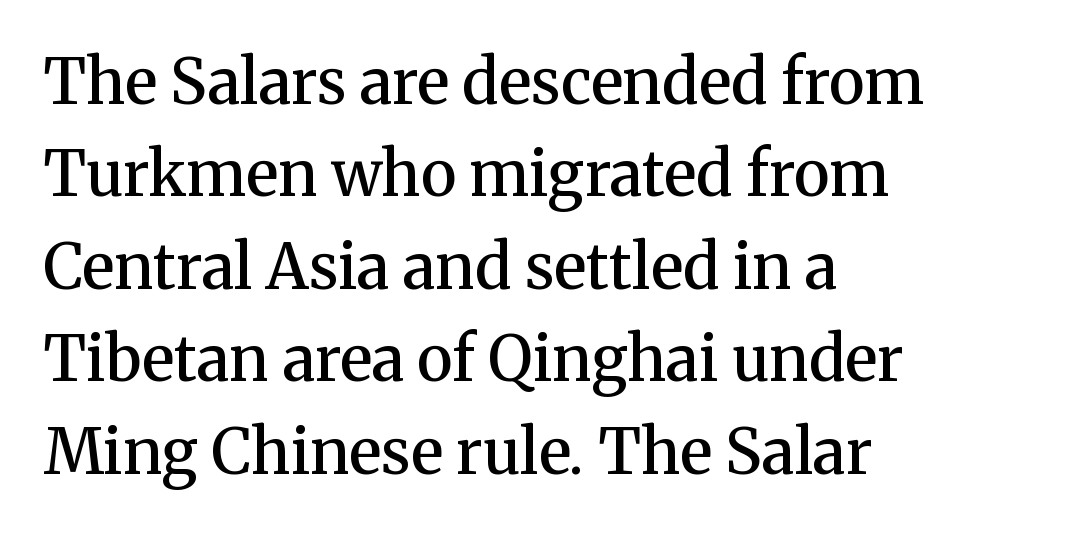
The image shows 62 px semibold serif type, upright; set left-aligned, normal line spacing (1.49x), normal letter spacing, not underlined; medium stroke contrast and a medium x-height.
